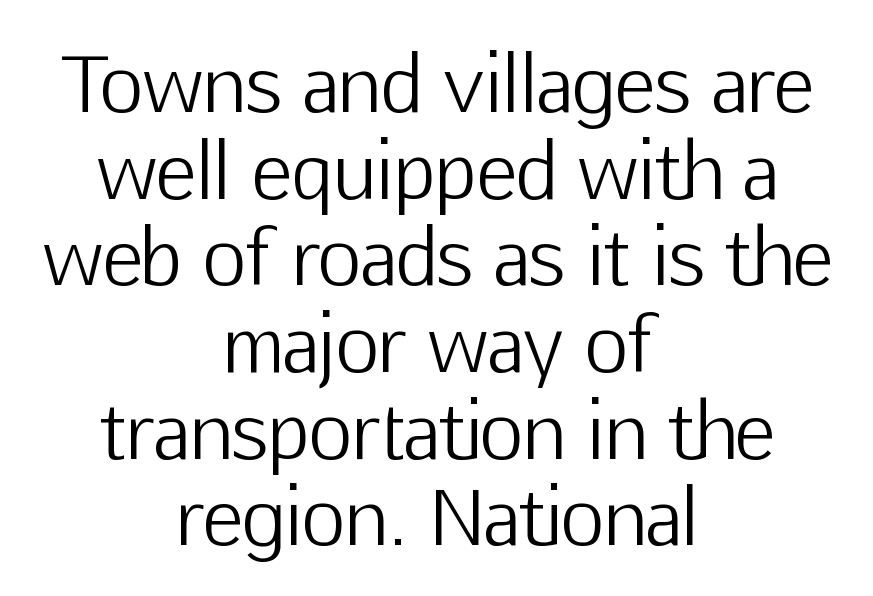
{"serif": "no", "italic": "no", "bold": "no", "weight": "light", "width": "normal", "stroke_contrast": "low", "x_height": "medium", "monospaced": "no", "underline": "no", "align": "center", "line_spacing": "tight", "line_spacing_ratio": 1.14, "letter_spacing": "normal", "letter_spacing_em": 0.0, "glyph_px": 76}
